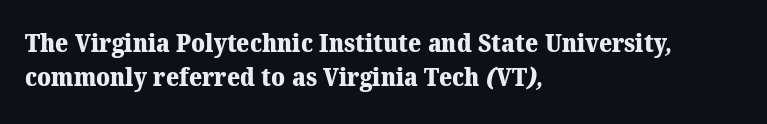
The image shows 25 px bold type; set left-aligned, normal line spacing (1.36x), normal letter spacing, not underlined.
